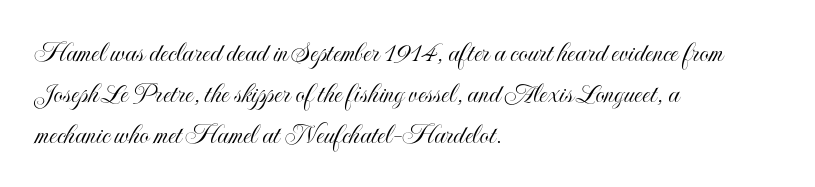
{"width": "condensed", "x_height": "small", "monospaced": "no", "underline": "no", "align": "left", "line_spacing": "normal", "line_spacing_ratio": 1.36, "letter_spacing": "normal", "letter_spacing_em": 0.0, "glyph_px": 30}
